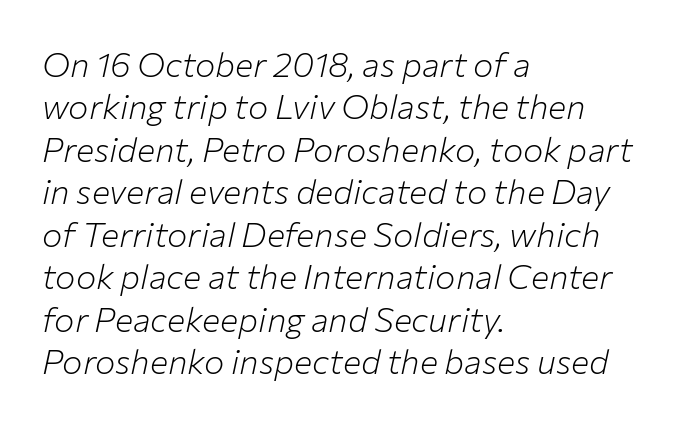
{"italic": "yes", "lean": "right", "slant_degrees": 12, "bold": "no", "weight": "light", "width": "normal", "stroke_contrast": "low", "x_height": "medium", "monospaced": "no", "underline": "no", "align": "left", "line_spacing": "normal", "line_spacing_ratio": 1.25, "letter_spacing": "normal", "letter_spacing_em": 0.0, "glyph_px": 34}
